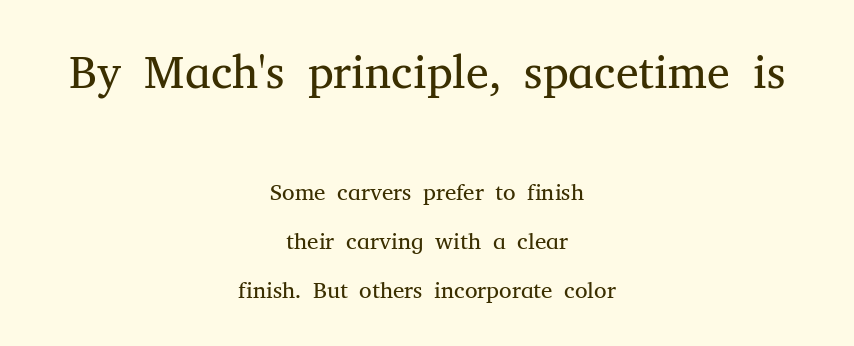
Q: Is the text bold? A: No.
Q: Is the text italic (slanted)? A: No, it is upright.
Q: Is the typeface a serif or a sans-serif typeface? A: Serif.
Q: Is the text underlined? A: No.
Q: How is the paragraph aligned? A: Centered.
Q: Is the spacing between letters normal or unusually wide? A: Normal.
Q: Is the spacing between lines tight, normal or loose? A: Loose.
Q: Which block of text is set in a larger size, the first (top) or the second (bottom)? A: The first (top) one.
Q: Width (condensed, normal, or wide)? A: Normal.
Q: Stroke contrast? A: Medium.
Q: x-height? A: Medium.
Q: Monospaced? A: No.
